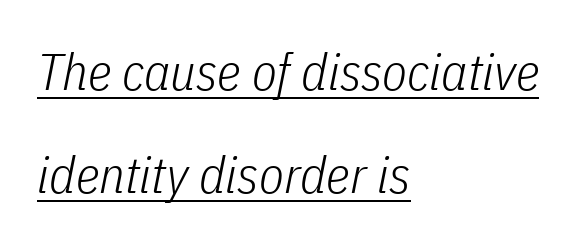
Decoration check: the copy is underlined. The rendering anchors every line to the left-hand side. Notice how the stems are inclined rather than vertical — that's the hallmark of italics. Between one letter and the next there's only the usual sliver of space. Weight: not bold — regular or lighter. Students, observe: this is what heavily led, spacious text looks like.
